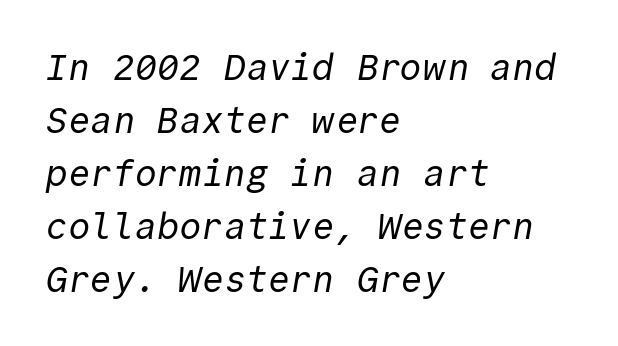
Q: Is the text bold? A: No.
Q: Is the typeface a serif or a sans-serif typeface? A: Sans-serif.
Q: Is the text underlined? A: No.
Q: How is the paragraph aligned? A: Left-aligned.
Q: Is the spacing between letters normal or unusually wide? A: Normal.
Q: Is the spacing between lines tight, normal or loose? A: Normal.
Q: Width (condensed, normal, or wide)? A: Normal.
Q: x-height? A: Medium.
Q: Monospaced? A: Yes.
